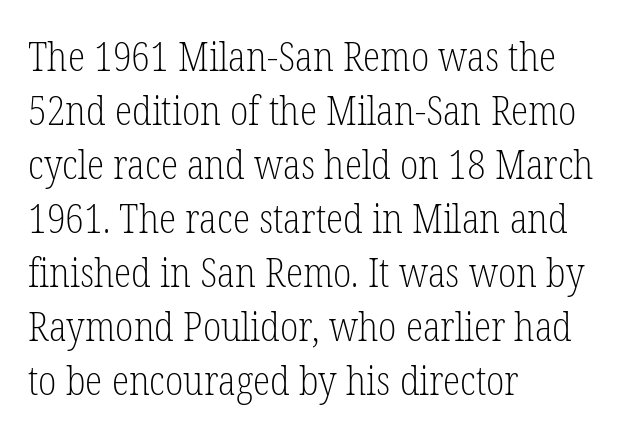
The image shows 40 px light, condensed serif type, upright; set left-aligned, normal line spacing (1.35x), normal letter spacing, not underlined; low stroke contrast and a medium x-height.
